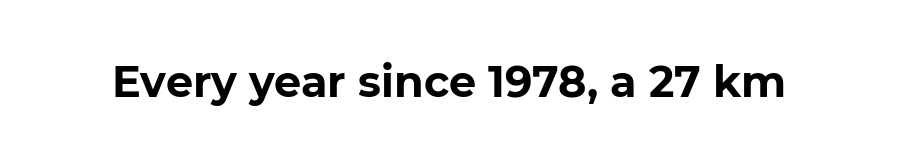
I'd call this a sans setting — the letters go barefoot. It's the straight-up-and-down kind of type. This rendering leaves character spacing at its baseline value. The face used here is proportionally spaced, like ordinary book or web type. Heft: maximum for text — a bold. Clear beneath every line of the passage.
